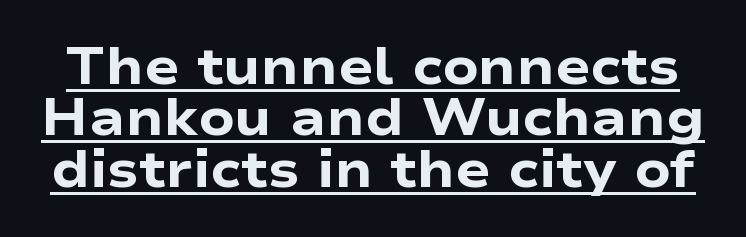
Vertical strokes here are truly vertical. The lines are packed closely together with very little leading. Letter spacing: default. Every word sits above its own underline. The font is running at its bold setting.
